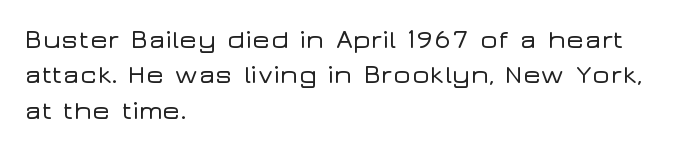
Q: Is the text italic (slanted)? A: No, it is upright.
Q: Is the text underlined? A: No.
Q: How is the paragraph aligned? A: Left-aligned.
Q: Is the spacing between letters normal or unusually wide? A: Normal.
Q: Is the spacing between lines tight, normal or loose? A: Normal.
